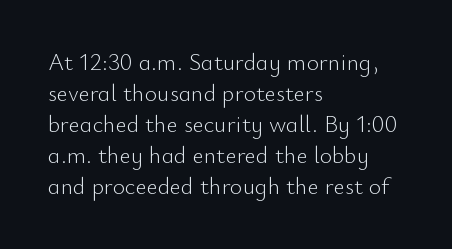
Q: Is the text bold? A: No.
Q: Is the text italic (slanted)? A: No, it is upright.
Q: Is the text underlined? A: No.
Q: How is the paragraph aligned? A: Left-aligned.
Q: Is the spacing between letters normal or unusually wide? A: Normal.
Q: Is the spacing between lines tight, normal or loose? A: Normal.
